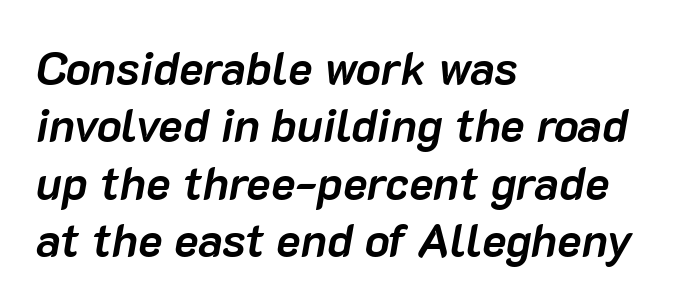
{"italic": "yes", "lean": "right", "slant_degrees": 10, "bold": "yes", "weight": "semibold", "width": "normal", "stroke_contrast": "low", "x_height": "medium", "monospaced": "no", "underline": "no", "align": "left", "line_spacing": "normal", "line_spacing_ratio": 1.25, "letter_spacing": "normal", "letter_spacing_em": 0.0, "glyph_px": 46}
